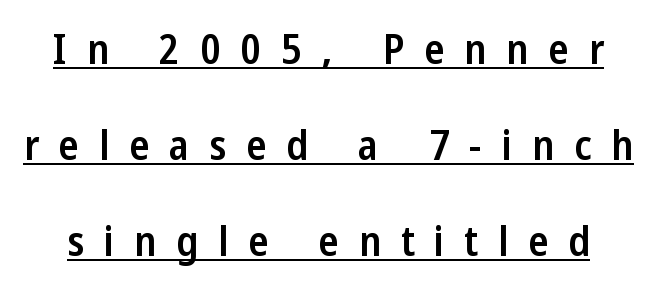
The image shows 42 px semibold, condensed sans-serif type, upright; set loose line spacing (2.29x), unusually wide letter spacing (+0.47 em), underlined; low stroke contrast and a medium x-height.
